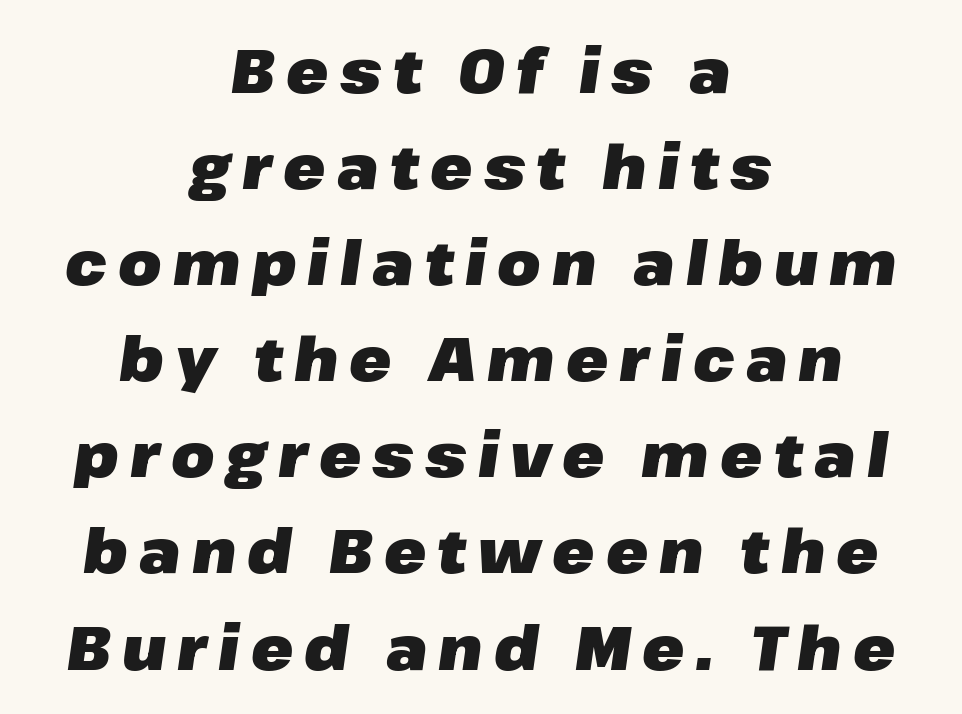
The image shows 62 px heavy type, italic (leaning right); set centered, normal line spacing (1.55x), not underlined; low stroke contrast and a medium x-height.
